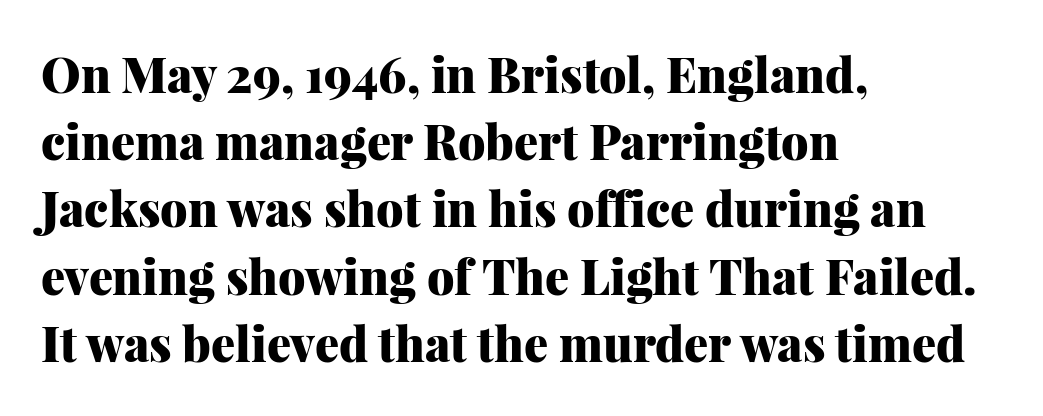
The image shows 48 px heavy serif type, upright; set left-aligned, normal line spacing (1.4x), normal letter spacing, not underlined; medium stroke contrast and a medium x-height.
